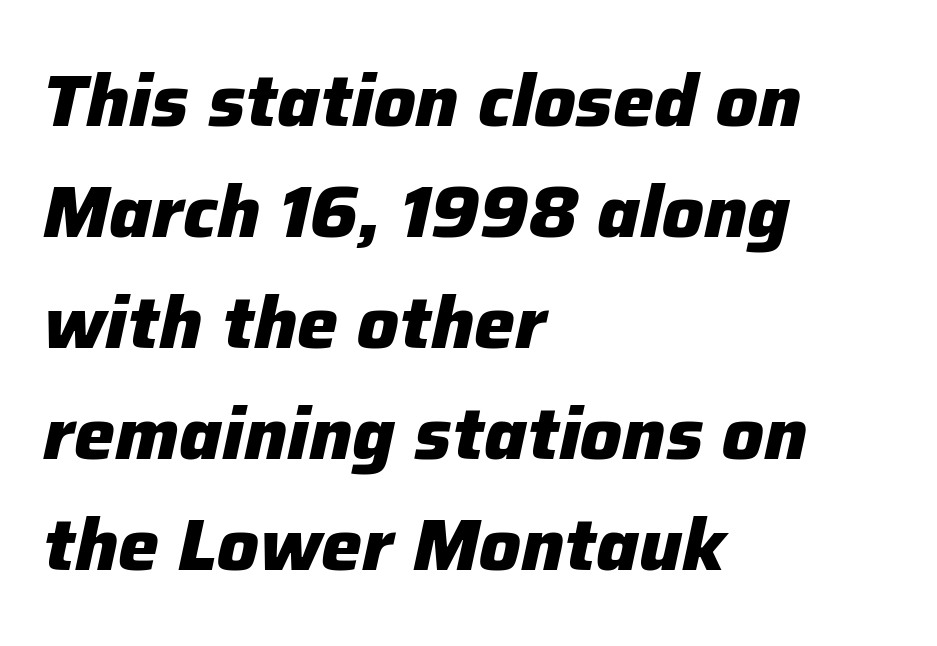
Compared with typical body copy, the letter spacing here is the same. There's an unmistakable incline to the writing here. Successive baselines arrive at the customary interval. Type without underlining.
